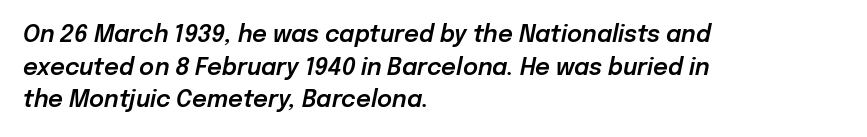
The image shows 23 px text type, italic (leaning right); set left-aligned, normal line spacing (1.42x), normal letter spacing, not underlined.
